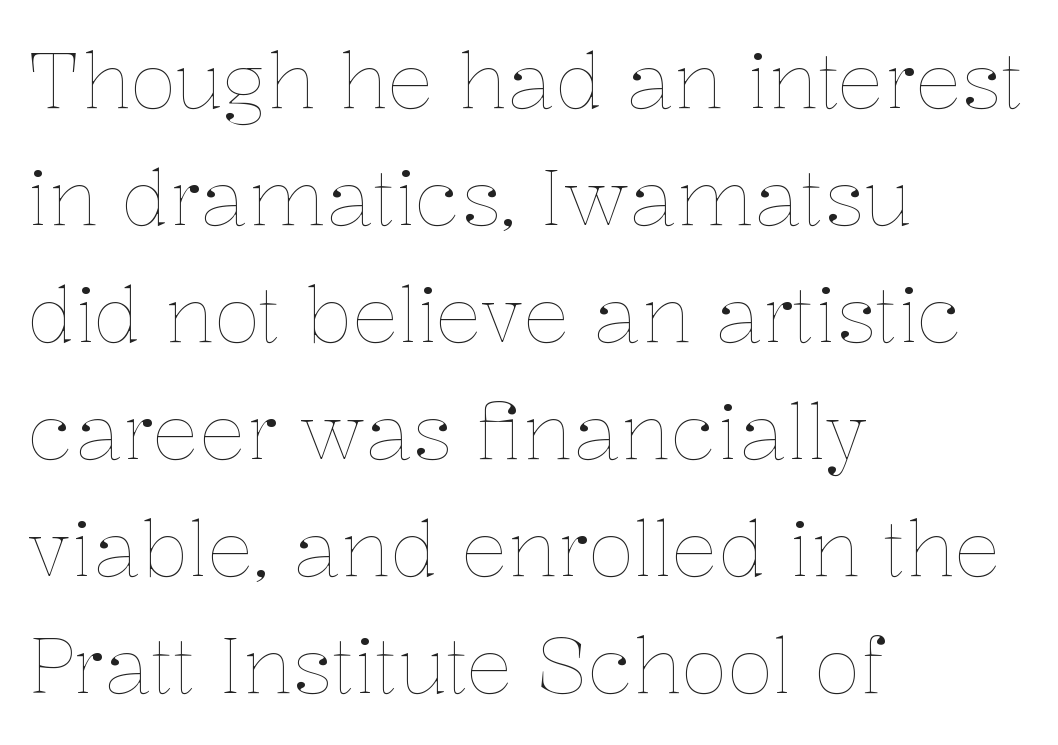
{"italic": "no", "bold": "no", "weight": "thin", "width": "normal", "stroke_contrast": "low", "x_height": "medium", "monospaced": "no", "underline": "no", "align": "left", "line_spacing": "normal", "line_spacing_ratio": 1.52, "letter_spacing": "normal", "letter_spacing_em": 0.0, "glyph_px": 77}
